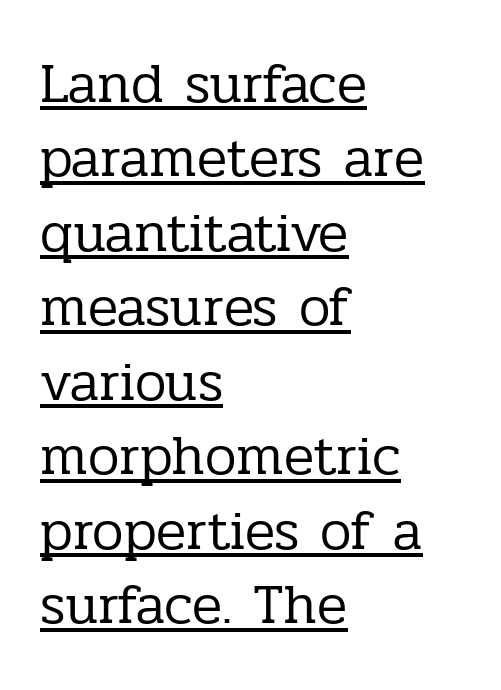
Q: Is the text bold? A: No.
Q: Is the text italic (slanted)? A: No, it is upright.
Q: Is the typeface a serif or a sans-serif typeface? A: Serif.
Q: Is the text underlined? A: Yes.
Q: How is the paragraph aligned? A: Left-aligned.
Q: Is the spacing between letters normal or unusually wide? A: Normal.
Q: Is the spacing between lines tight, normal or loose? A: Normal.
Q: Width (condensed, normal, or wide)? A: Normal.
Q: Stroke contrast? A: Low.
Q: x-height? A: Medium.
Q: Monospaced? A: No.
